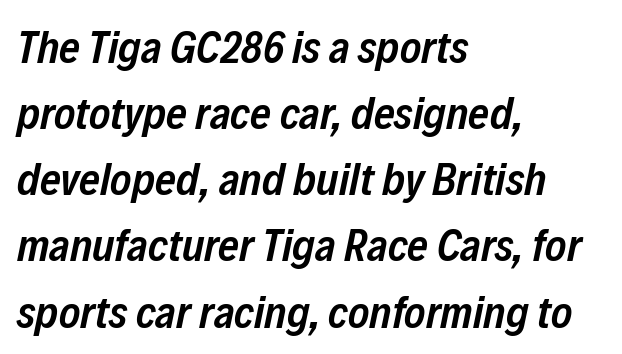
{"italic": "yes", "lean": "right", "slant_degrees": 12, "bold": "semi", "weight": "semibold", "width": "condensed", "stroke_contrast": "low", "x_height": "medium", "monospaced": "no", "underline": "no", "align": "left", "line_spacing": "normal", "line_spacing_ratio": 1.47, "letter_spacing": "normal", "letter_spacing_em": 0.0, "glyph_px": 45}
